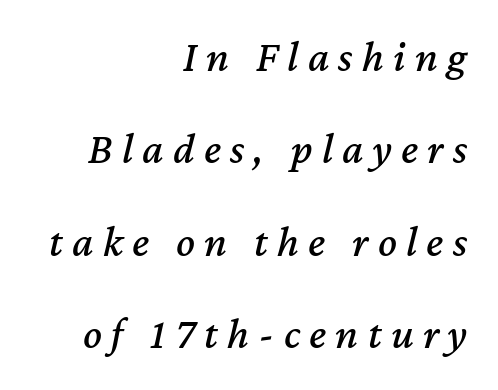
{"italic": "yes", "lean": "right", "slant_degrees": 12, "width": "normal", "stroke_contrast": "medium", "x_height": "medium", "monospaced": "no", "underline": "no", "align": "right", "line_spacing": "loose", "line_spacing_ratio": 2.1, "letter_spacing": "wide", "letter_spacing_em": 0.21, "glyph_px": 44}
